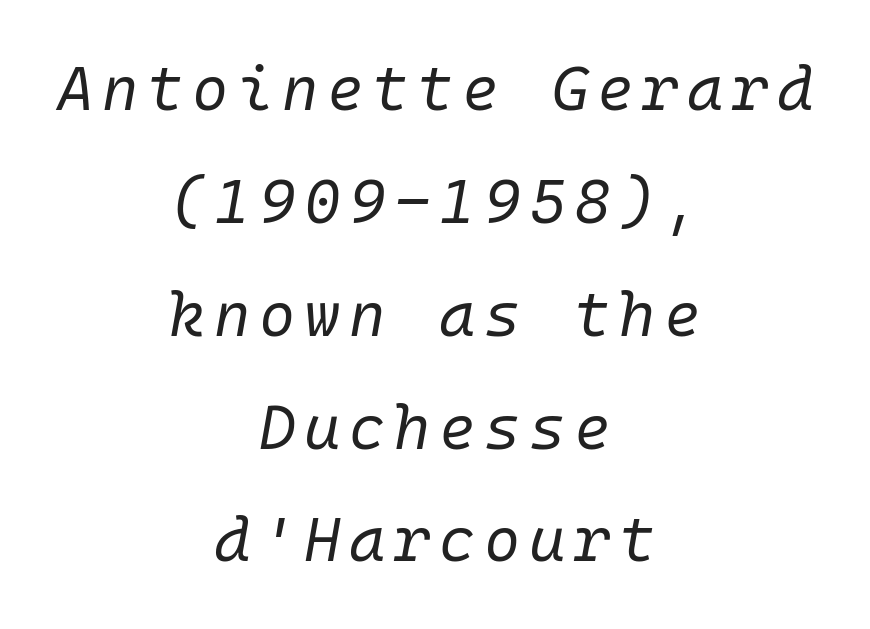
Q: Is the text bold? A: No.
Q: Is the text italic (slanted)? A: Yes, it leans right by about 10 degrees.
Q: Is the text underlined? A: No.
Q: How is the paragraph aligned? A: Centered.
Q: Width (condensed, normal, or wide)? A: Normal.
Q: Stroke contrast? A: Low.
Q: x-height? A: Medium.
